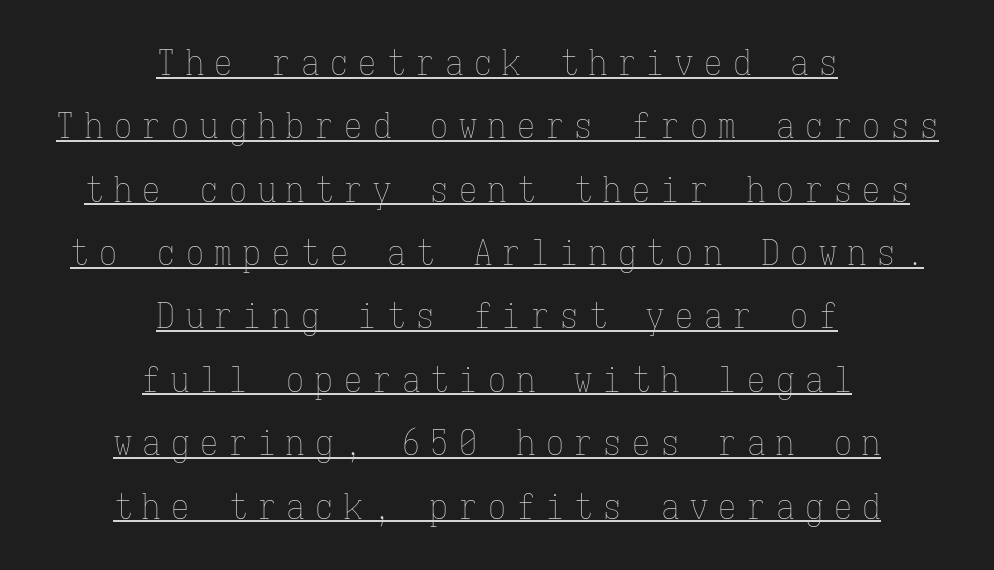
Q: Is the text bold? A: No.
Q: Is the text italic (slanted)? A: No, it is upright.
Q: Is the text underlined? A: Yes.
Q: How is the paragraph aligned? A: Centered.
Q: Is the spacing between letters normal or unusually wide? A: Unusually wide.
Q: Width (condensed, normal, or wide)? A: Condensed.
Q: Stroke contrast? A: Low.
Q: x-height? A: Medium.
Q: Monospaced? A: Yes.
